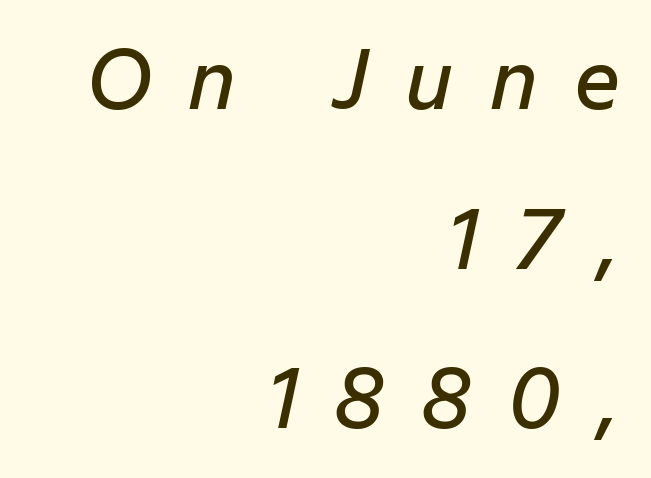
{"italic": "yes", "lean": "right", "slant_degrees": 12, "bold": "semi", "weight": "semibold", "width": "normal", "stroke_contrast": "low", "x_height": "medium", "monospaced": "no", "underline": "no", "align": "right", "line_spacing": "loose", "line_spacing_ratio": 2.02, "letter_spacing": "wide", "letter_spacing_em": 0.47, "glyph_px": 79}
